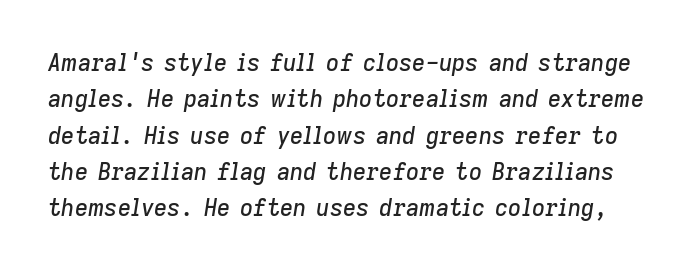
The image shows 23 px text type, italic (leaning right); set normal line spacing (1.58x), normal letter spacing, not underlined.
